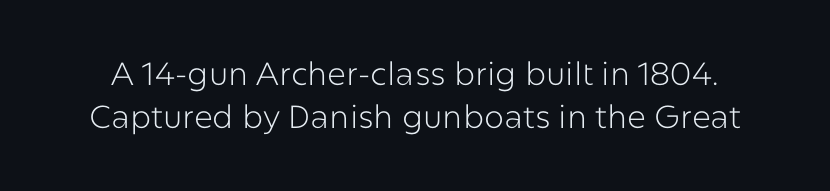
The image shows 32 px light sans-serif type, upright; set normal line spacing (1.33x), normal letter spacing, not underlined; low stroke contrast and a medium x-height.
